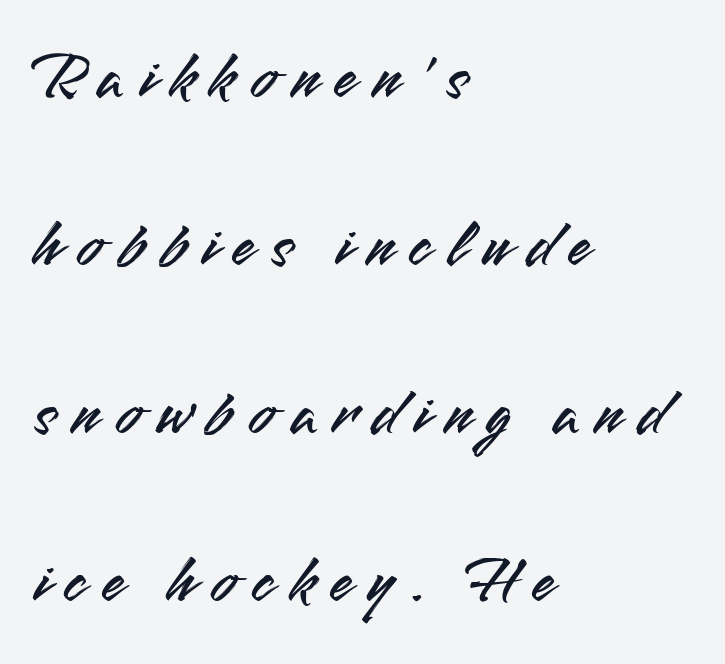
Honestly, the rows look like they've been pulled way apart. A typesetter would call this proportional, since set widths differ per character. Honestly, there is no underline to notice here at all. Serifs: no, the terminals of the letterforms are clean.
